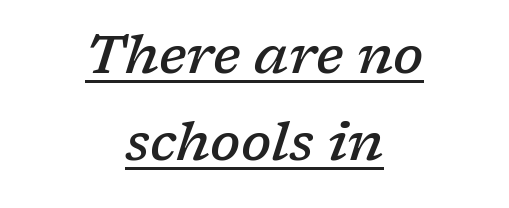
The image shows 54 px semibold serif type, italic (leaning right); set centered, normal line spacing (1.61x), normal letter spacing, underlined; low stroke contrast and a medium x-height.
